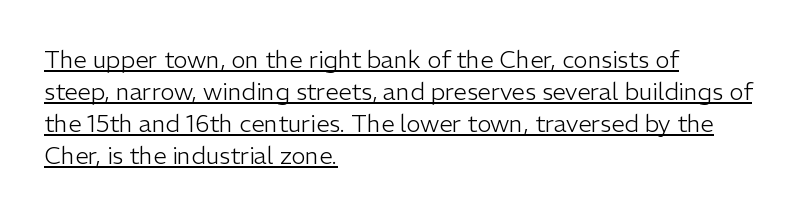
{"italic": "no", "bold": "no", "underline": "yes", "align": "left", "line_spacing": "normal", "line_spacing_ratio": 1.33, "letter_spacing": "normal", "letter_spacing_em": 0.0, "glyph_px": 24}
